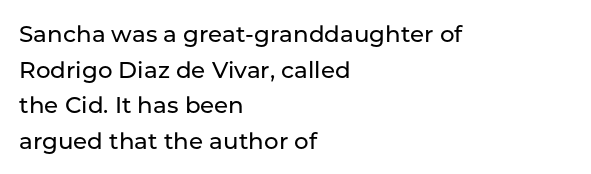
{"italic": "no", "underline": "no", "align": "left", "line_spacing": "normal", "line_spacing_ratio": 1.55, "letter_spacing": "normal", "letter_spacing_em": 0.0, "glyph_px": 23}
